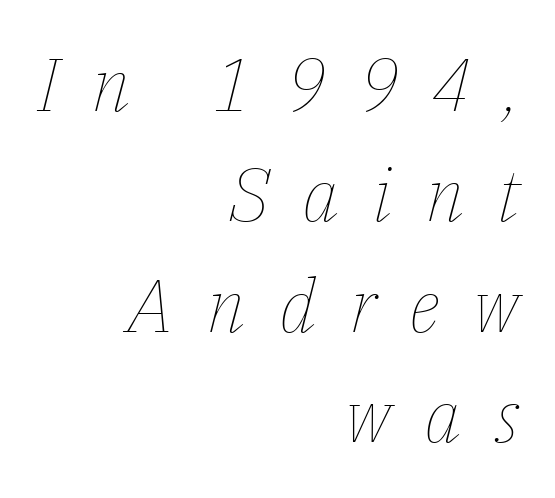
The image shows 74 px thin type, italic (leaning right); set right-aligned, normal line spacing (1.49x), unusually wide letter spacing (+0.44 em), not underlined; low stroke contrast and a medium x-height.
